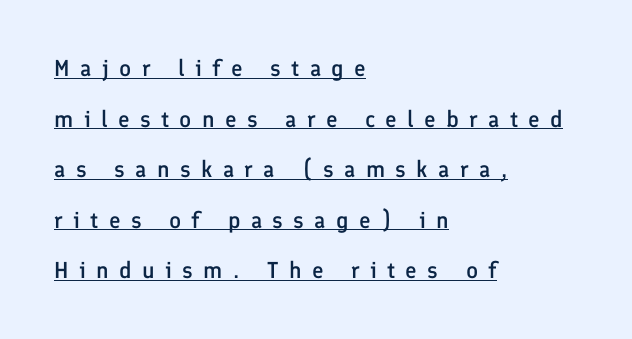
The image shows 23 px text type, upright; set left-aligned, loose line spacing (2.2x), unusually wide letter spacing (+0.45 em), underlined.
